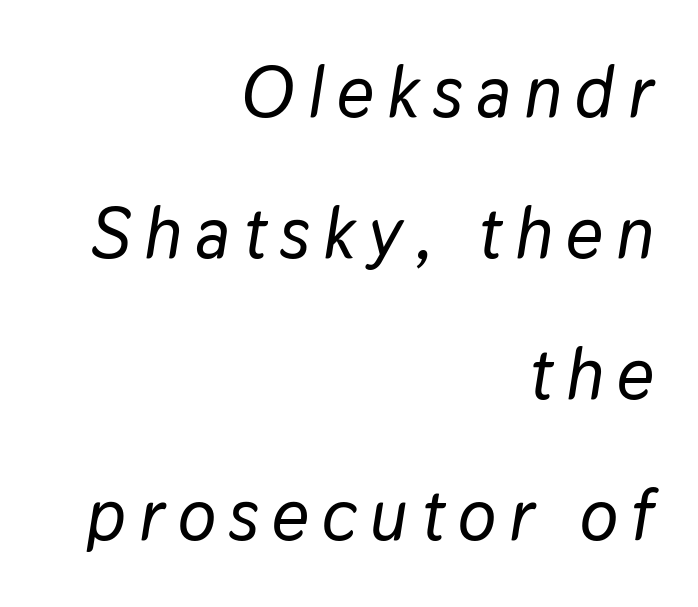
Q: Is the text italic (slanted)? A: Yes, it leans right by about 9 degrees.
Q: Is the text underlined? A: No.
Q: How is the paragraph aligned? A: Right-aligned.
Q: Is the spacing between lines tight, normal or loose? A: Loose.
Q: Width (condensed, normal, or wide)? A: Normal.
Q: Stroke contrast? A: Low.
Q: x-height? A: Medium.
Q: Monospaced? A: No.
